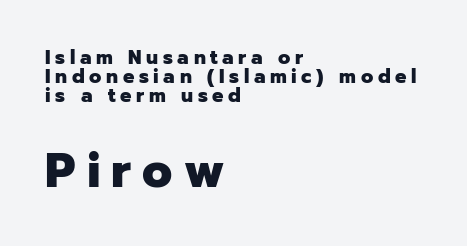
Bare-footed words on every line. The letters are spread apart with noticeably loose tracking. Vertical strokes here are truly vertical. What's the leading like? Squeezed, with rows nearly overlapping. Check where the strokes stop: nothing finishes them off — pure sans. The face used here appears at its bigger size in the lower chunk.
